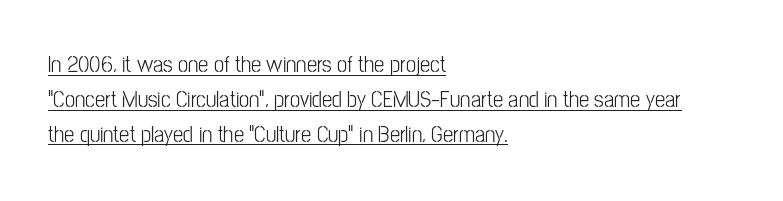
The image shows 23 px text type, upright; set left-aligned, normal line spacing (1.52x), normal letter spacing, underlined.
